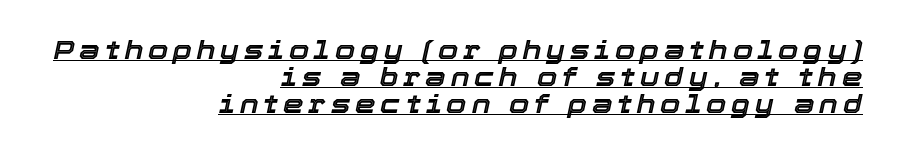
{"italic": "yes", "lean": "right", "slant_degrees": 12, "underline": "yes", "align": "right", "line_spacing": "tight", "line_spacing_ratio": 1.04, "glyph_px": 26}
